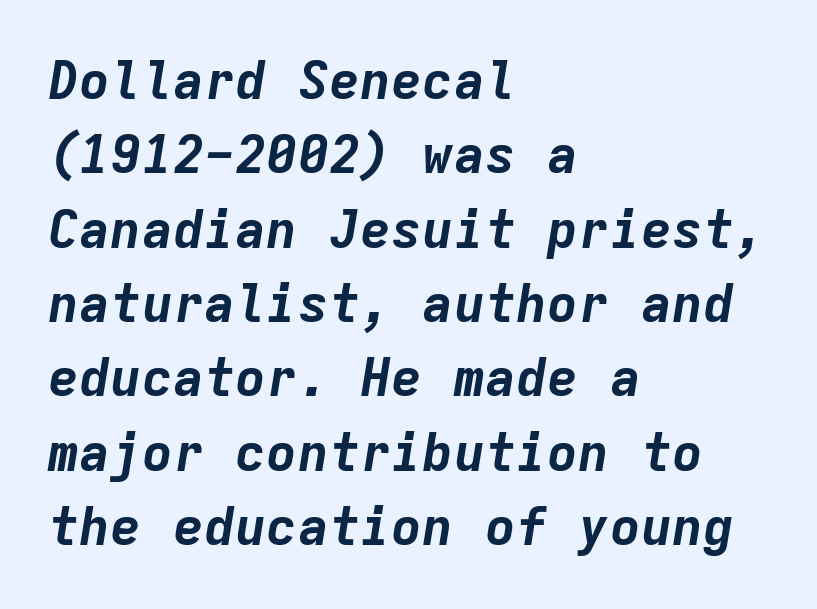
{"italic": "yes", "lean": "right", "slant_degrees": 9, "bold": "yes", "weight": "bold", "width": "normal", "stroke_contrast": "low", "x_height": "medium", "monospaced": "yes", "underline": "no", "align": "left", "line_spacing": "normal", "line_spacing_ratio": 1.43, "letter_spacing": "normal", "letter_spacing_em": 0.0, "glyph_px": 52}
